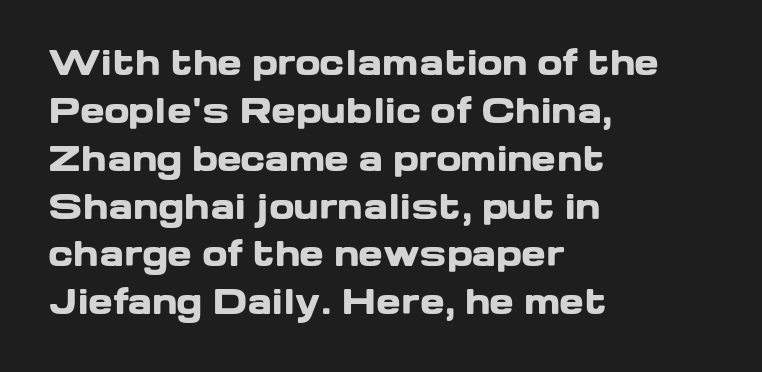
{"serif": "no", "italic": "no", "bold": "yes", "weight": "heavy", "width": "wide", "stroke_contrast": "low", "x_height": "medium", "monospaced": "no", "underline": "no", "align": "left", "line_spacing": "normal", "line_spacing_ratio": 1.45, "letter_spacing": "normal", "letter_spacing_em": 0.0, "glyph_px": 33}
